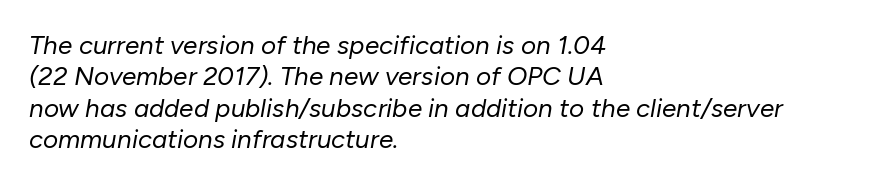
Alignment: flush left. Rendered with sloped, italic letterforms. Weight: in the light-to-regular range. Lines of text with bare space underneath. What stands out about the letter spacing? Nothing — it is the standard amount.
